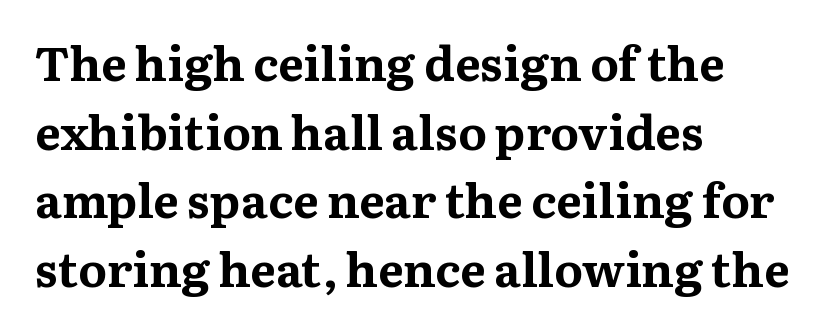
Q: Is the text bold? A: Yes.
Q: Is the text italic (slanted)? A: No, it is upright.
Q: Is the typeface a serif or a sans-serif typeface? A: Serif.
Q: Is the text underlined? A: No.
Q: How is the paragraph aligned? A: Left-aligned.
Q: Is the spacing between letters normal or unusually wide? A: Normal.
Q: Is the spacing between lines tight, normal or loose? A: Normal.
Q: Width (condensed, normal, or wide)? A: Normal.
Q: Stroke contrast? A: Medium.
Q: x-height? A: Medium.
Q: Monospaced? A: No.
